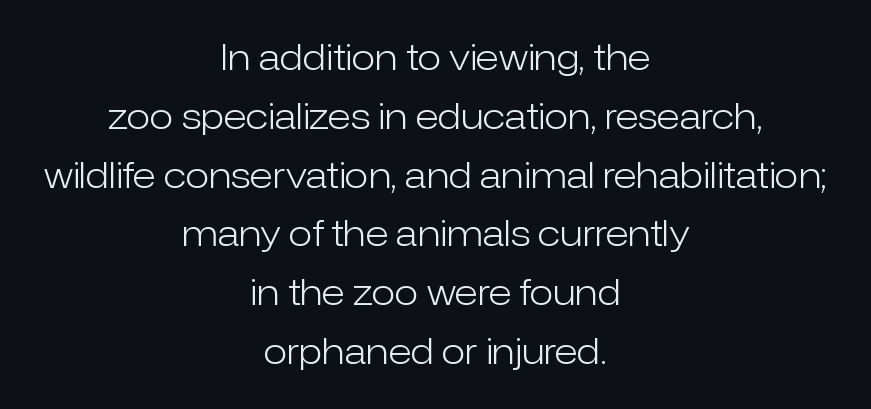
{"serif": "no", "italic": "no", "bold": "no", "weight": "light", "width": "normal", "stroke_contrast": "low", "x_height": "medium", "monospaced": "no", "underline": "no", "align": "center", "line_spacing": "normal", "line_spacing_ratio": 1.68, "letter_spacing": "normal", "letter_spacing_em": 0.0, "glyph_px": 35}
